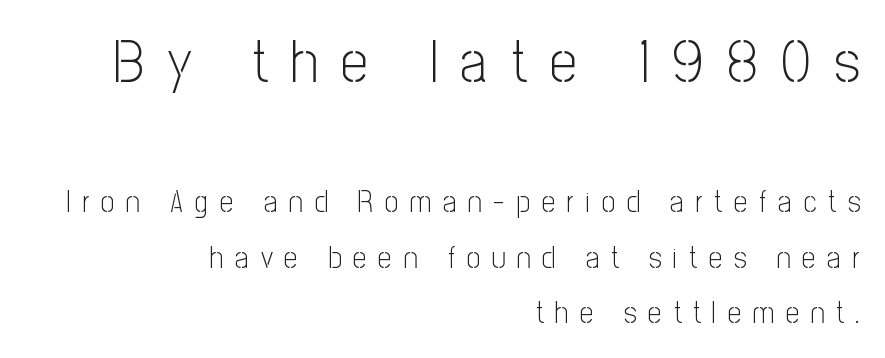
The image shows 60 px light, condensed sans-serif type, upright; set right-aligned, line spacing 1.84x, unusually wide letter spacing (+0.39 em), not underlined; the first (top) block is 2.0x larger; low stroke contrast and a medium x-height.
